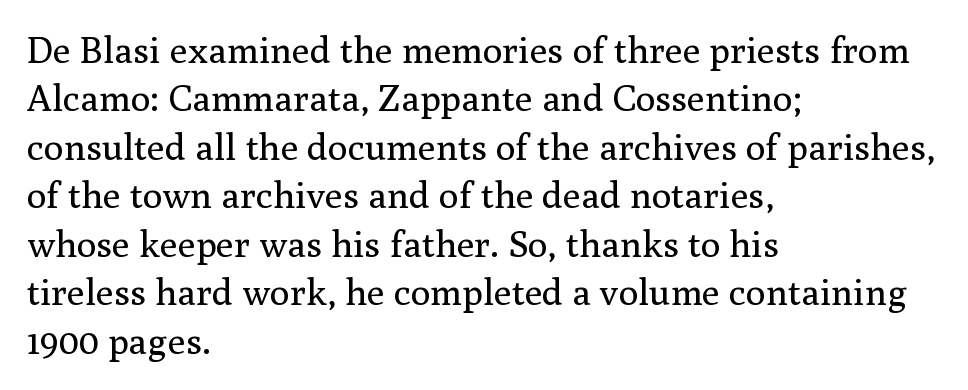
Posture: upright roman. Short note: letters normally spaced. Proportional: the letters do not fall into vertical columns. Beneath every word, the page is bare. Check where the strokes stop: tiny serifs finish them off.
